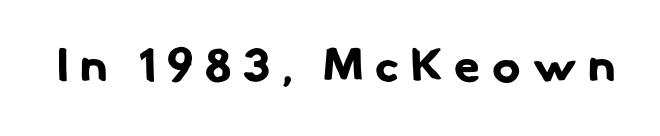
{"serif": "no", "bold": "yes", "weight": "bold", "width": "normal", "stroke_contrast": "low", "x_height": "small", "monospaced": "no", "underline": "no", "letter_spacing": "wide", "letter_spacing_em": 0.25, "glyph_px": 47}
